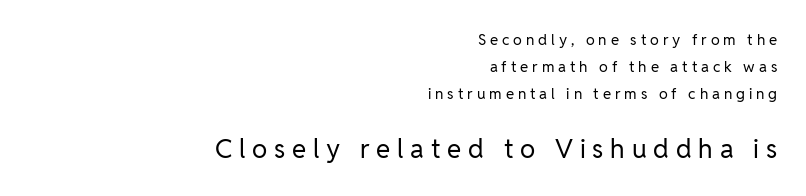
Bigger letters appear in the bottom chunk; the top chunk is reduced. Any mark beneath the type? The region is blank. This sample uses an upright cut, with every glyph sitting square on the baseline. Honestly, the letter spacing is so wide it's the main thing you notice. Which margin do the lines hug? The right one — the left edge is uneven. The letters look calm and open, with moderate or lighter stems.
